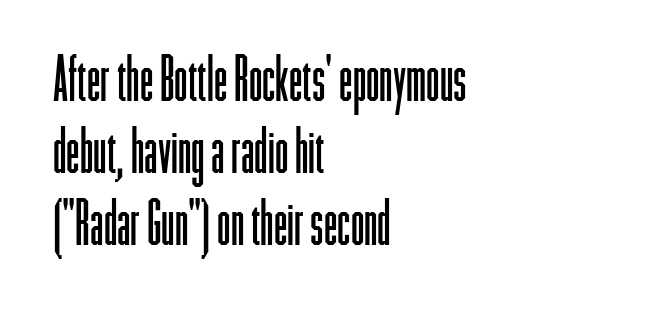
{"serif": "no", "italic": "no", "bold": "no", "weight": "light", "width": "condensed", "stroke_contrast": "low", "x_height": "medium", "monospaced": "no", "underline": "no", "align": "left", "line_spacing_ratio": 1.18, "letter_spacing": "normal", "letter_spacing_em": 0.0, "glyph_px": 61}
